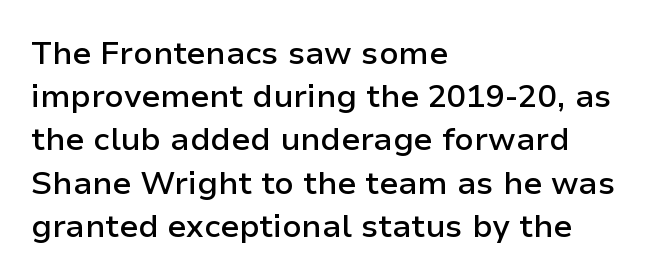
Q: Is the text bold? A: Semi-bold.
Q: Is the text italic (slanted)? A: No, it is upright.
Q: Is the typeface a serif or a sans-serif typeface? A: Sans-serif.
Q: Is the text underlined? A: No.
Q: How is the paragraph aligned? A: Left-aligned.
Q: Is the spacing between letters normal or unusually wide? A: Normal.
Q: Is the spacing between lines tight, normal or loose? A: Normal.
Q: Width (condensed, normal, or wide)? A: Normal.
Q: Stroke contrast? A: Low.
Q: x-height? A: Medium.
Q: Monospaced? A: No.
